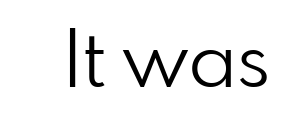
{"serif": "no", "italic": "no", "bold": "no", "weight": "light", "width": "normal", "stroke_contrast": "low", "x_height": "small", "monospaced": "no", "underline": "no", "letter_spacing": "normal", "letter_spacing_em": 0.0, "glyph_px": 79}
